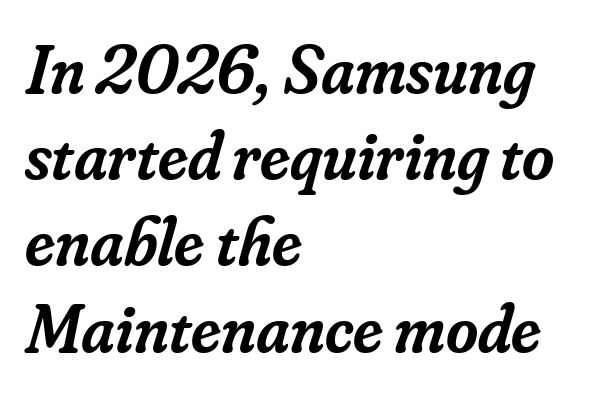
The image shows 69 px semibold serif type, italic (leaning right); set left-aligned, normal line spacing (1.25x), normal letter spacing, not underlined; low stroke contrast and a small x-height.
